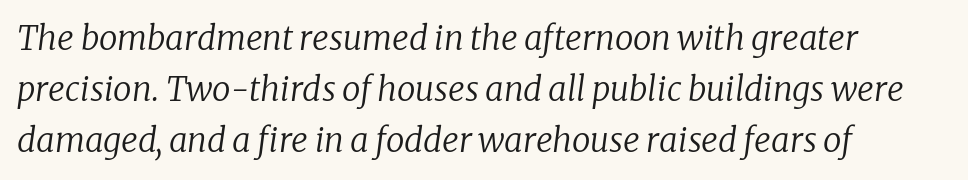
Q: Is the text bold? A: No.
Q: Is the text italic (slanted)? A: Yes, it leans right by about 8 degrees.
Q: Is the typeface a serif or a sans-serif typeface? A: Serif.
Q: Is the text underlined? A: No.
Q: How is the paragraph aligned? A: Left-aligned.
Q: Is the spacing between letters normal or unusually wide? A: Normal.
Q: Is the spacing between lines tight, normal or loose? A: Normal.
Q: Width (condensed, normal, or wide)? A: Normal.
Q: Stroke contrast? A: Low.
Q: x-height? A: Medium.
Q: Monospaced? A: No.
